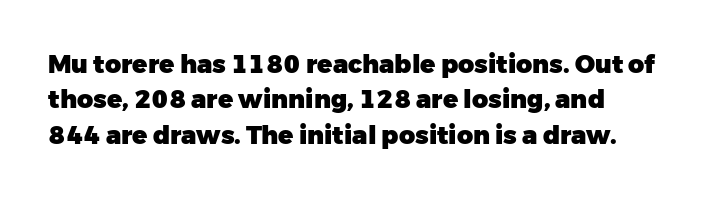
{"italic": "no", "bold": "yes", "underline": "no", "line_spacing": "normal", "line_spacing_ratio": 1.42, "letter_spacing": "normal", "letter_spacing_em": 0.0, "glyph_px": 25}
